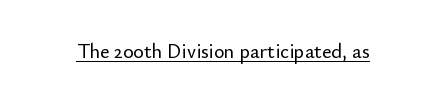
The image shows 20 px text type, upright; set normal letter spacing, underlined.
